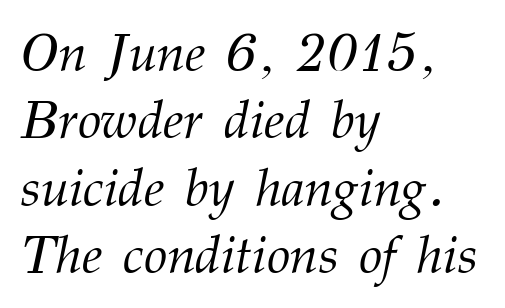
{"serif": "yes", "italic": "yes", "lean": "right", "slant_degrees": 12, "bold": "no", "weight": "light", "width": "normal", "stroke_contrast": "medium", "x_height": "medium", "monospaced": "no", "underline": "no", "align": "left", "line_spacing": "normal", "line_spacing_ratio": 1.27, "letter_spacing": "normal", "letter_spacing_em": 0.0, "glyph_px": 53}
